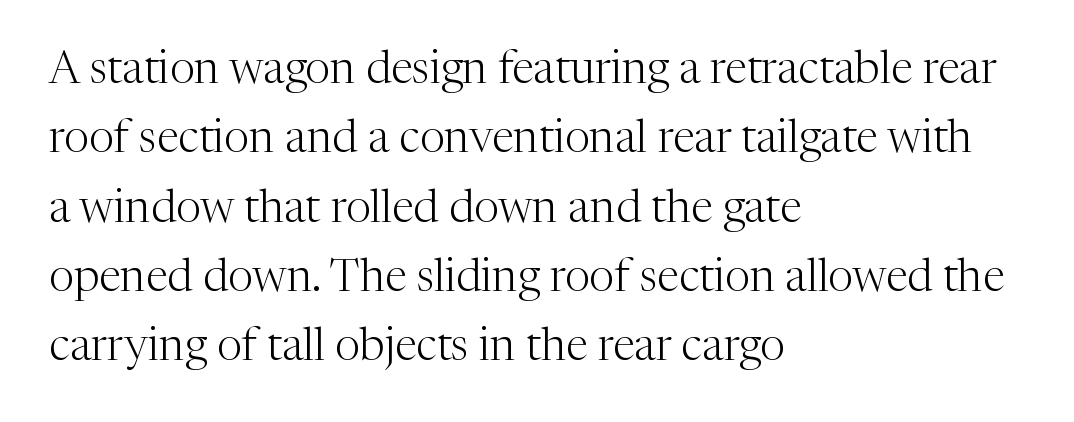
{"serif": "yes", "italic": "no", "bold": "no", "weight": "light", "width": "normal", "stroke_contrast": "medium", "x_height": "medium", "monospaced": "no", "underline": "no", "align": "left", "line_spacing": "normal", "line_spacing_ratio": 1.54, "letter_spacing": "normal", "letter_spacing_em": 0.0, "glyph_px": 45}
